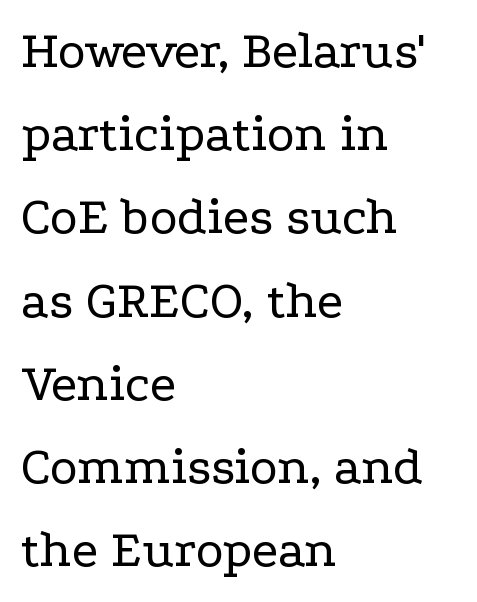
Character widths vary here, with narrow letters taking less room than wide ones. Compared with typical body copy, the letter spacing here is the same. The zone under the glyphs is completely vacant. Caption: multi-line text, flush left, ragged right. Stems here are at most as thick as an everyday book face.
